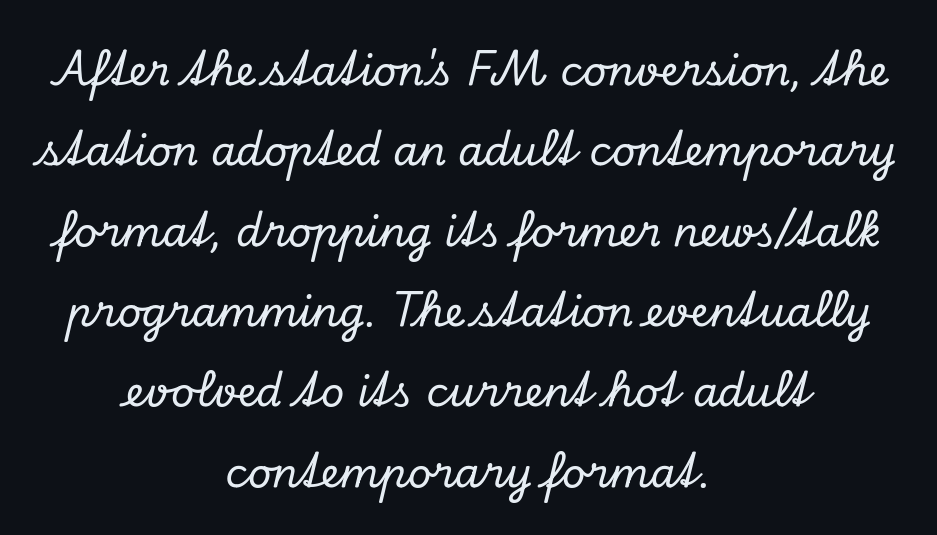
{"serif": "yes", "italic": "yes", "lean": "right", "slant_degrees": 13, "width": "normal", "stroke_contrast": "low", "x_height": "small", "monospaced": "no", "underline": "no", "align": "center", "line_spacing": "loose", "line_spacing_ratio": 1.96, "letter_spacing": "normal", "letter_spacing_em": 0.0, "glyph_px": 41}
